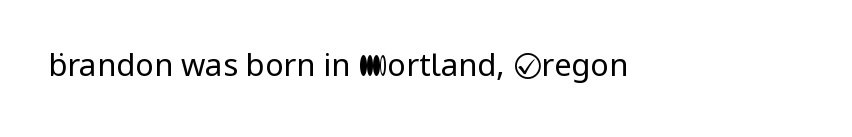
The image shows 31 px regular-weight sans-serif type, upright; set normal letter spacing, not underlined; low stroke contrast and a medium x-height.
